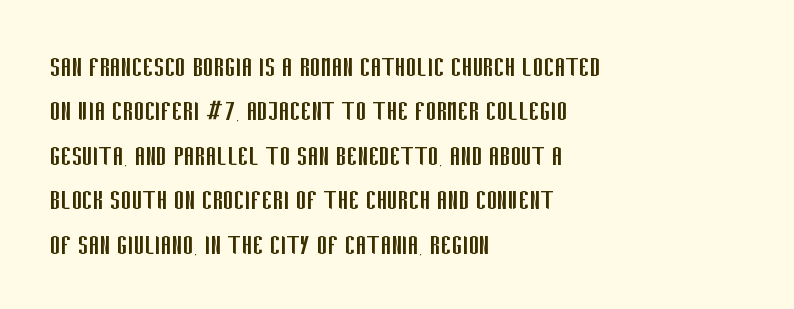
Weight: regular or lighter. The type is set solid horizontally, with unmodified tracking. If you drew a line through each stem, it would be perfectly vertical. Reading down the block, your eye returns to a fixed left position each line. Note the varied advance widths — an 'i' is clearly narrower than an 'm'. Regular leading.
